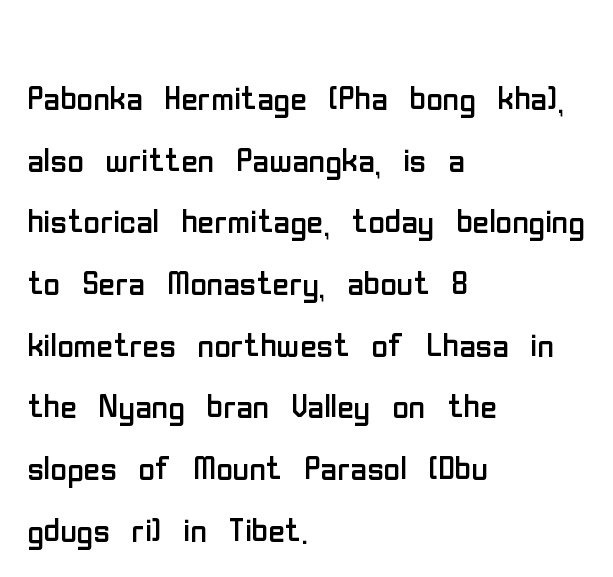
Students, note that the glyphs here touch the page at normal intervals. Does the type have serifs? No, each stem ends abruptly. Bold? No — there's no thickening of the strokes. The lines are quadded left.
